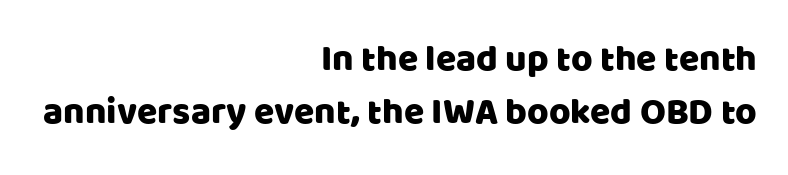
The specimen reads as upright at a glance. What kind of face is this? One without serifs — a sans. The passage shown is not underscored anywhere. Line endings align vertically; line beginnings do not. If you measured baseline to baseline, you'd find a middling distance. You could call the tracking neutral — neither tight nor loose.
